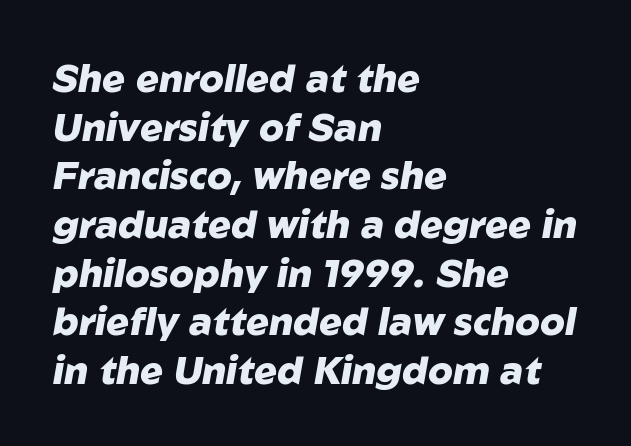
The letters advance in unequal steps, a hallmark of proportional type. The block of text has a typical density, with ordinary space between rows. Reading down the block, your eye returns to a fixed left position each line. Chunky letters — that's bold for sure.
